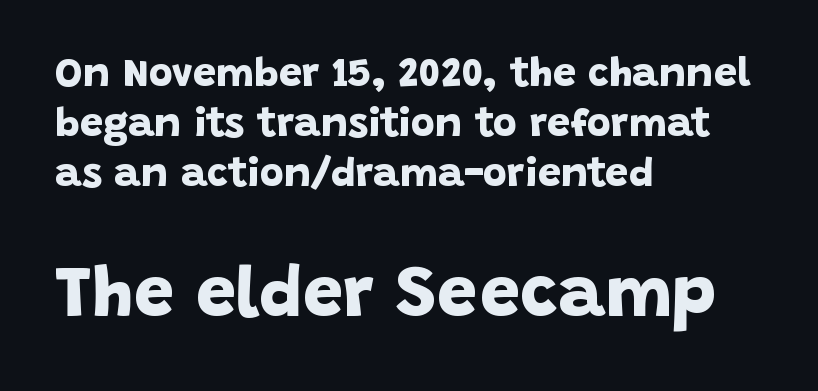
Q: Is the text bold? A: Yes.
Q: Is the typeface a serif or a sans-serif typeface? A: Sans-serif.
Q: Is the text underlined? A: No.
Q: How is the paragraph aligned? A: Left-aligned.
Q: Is the spacing between letters normal or unusually wide? A: Normal.
Q: Which block of text is set in a larger size, the first (top) or the second (bottom)? A: The second (bottom) one.
Q: Width (condensed, normal, or wide)? A: Normal.
Q: Stroke contrast? A: Low.
Q: x-height? A: Large.
Q: Monospaced? A: No.
